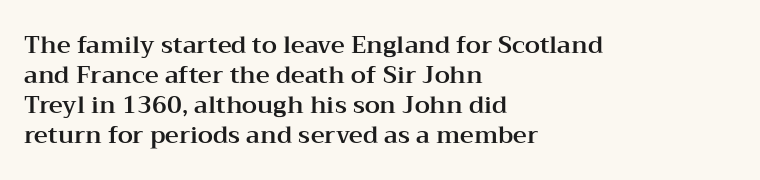
The image shows 24 px text type, upright; set left-aligned, normal line spacing (1.25x), normal letter spacing, not underlined.
